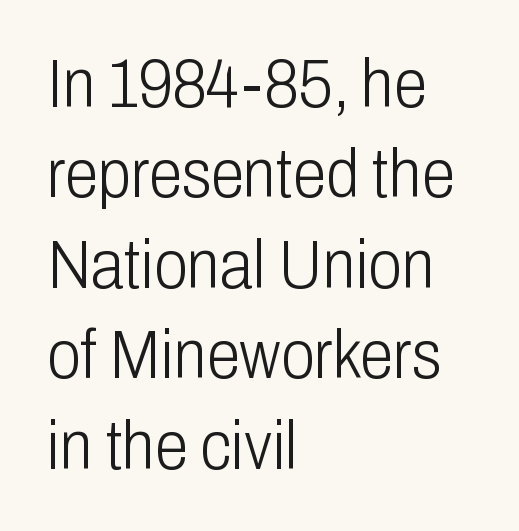
{"serif": "no", "italic": "no", "bold": "no", "weight": "light", "width": "condensed", "stroke_contrast": "low", "x_height": "medium", "monospaced": "no", "underline": "no", "align": "left", "line_spacing": "normal", "line_spacing_ratio": 1.33, "letter_spacing": "normal", "letter_spacing_em": 0.0, "glyph_px": 68}
